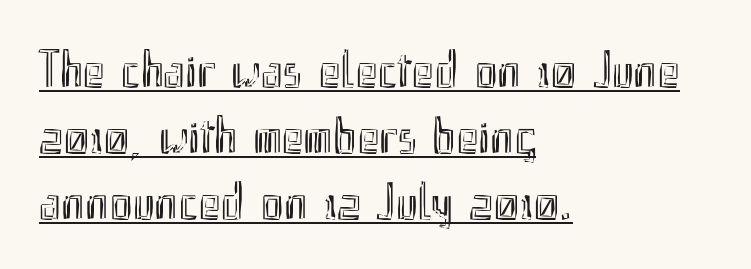
This rendering leaves character spacing at its baseline value. Short and long lines alike share a common starting point at left. Compared with undecorated copy, this sample adds a rule below the words. Italic: no, the glyphs are upright roman. Vertical spacing — default.
